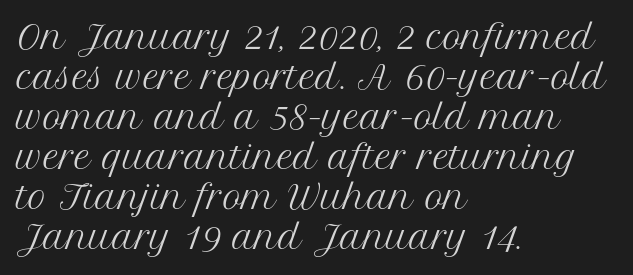
Nothing heavy about these letters — not bold at all. The ragged edge is on the right, which tells us the setting is flush left. The horizontal fit of the characters is conventional and even.
